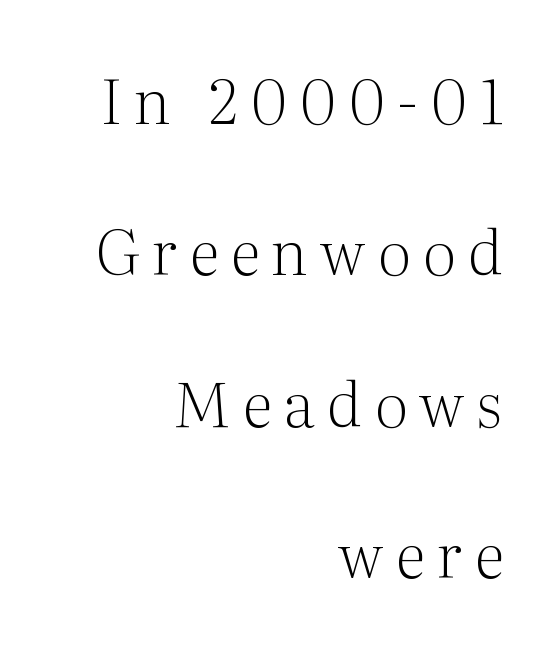
Q: Is the text bold? A: No.
Q: Is the text italic (slanted)? A: No, it is upright.
Q: Is the typeface a serif or a sans-serif typeface? A: Serif.
Q: Is the text underlined? A: No.
Q: How is the paragraph aligned? A: Right-aligned.
Q: Is the spacing between letters normal or unusually wide? A: Unusually wide.
Q: Is the spacing between lines tight, normal or loose? A: Loose.
Q: Width (condensed, normal, or wide)? A: Normal.
Q: Stroke contrast? A: Medium.
Q: x-height? A: Medium.
Q: Monospaced? A: No.
